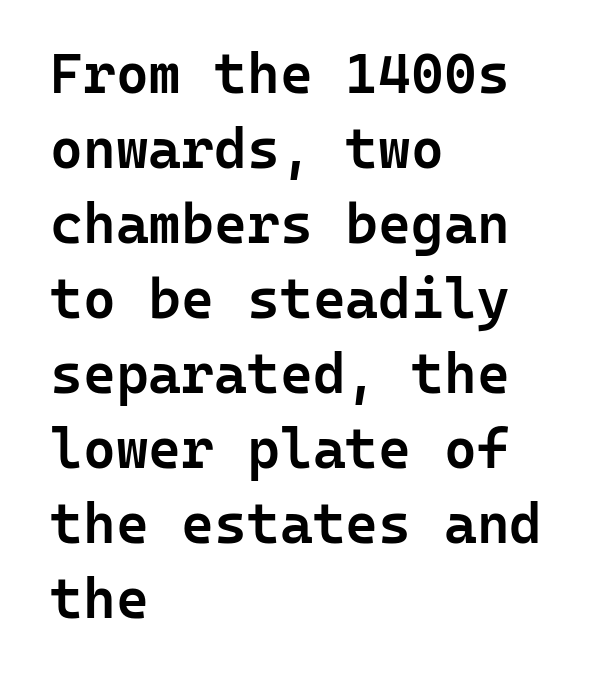
The image shows 56 px semibold sans-serif type, upright, monospaced; set left-aligned, normal line spacing (1.34x), normal letter spacing, not underlined; low stroke contrast and a medium x-height.
